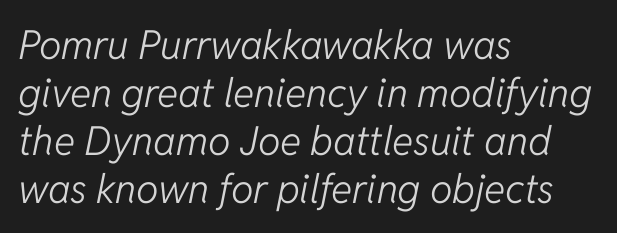
Q: Is the text bold? A: No.
Q: Is the text italic (slanted)? A: Yes, it leans right by about 11 degrees.
Q: Is the text underlined? A: No.
Q: How is the paragraph aligned? A: Left-aligned.
Q: Is the spacing between letters normal or unusually wide? A: Normal.
Q: Width (condensed, normal, or wide)? A: Normal.
Q: Stroke contrast? A: Low.
Q: x-height? A: Medium.
Q: Monospaced? A: No.
